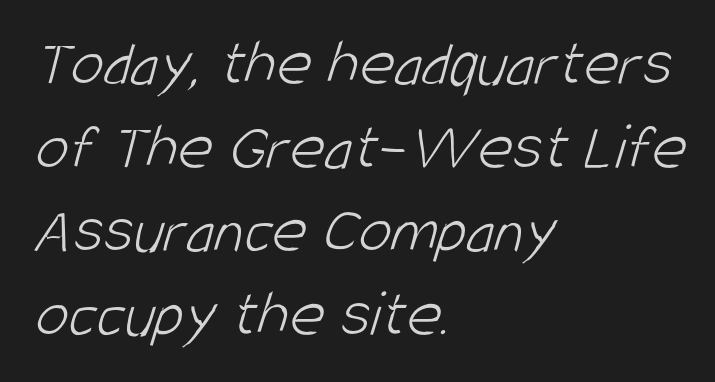
The image shows 67 px light, condensed sans-serif type; set left-aligned, normal line spacing (1.25x), normal letter spacing, not underlined; low stroke contrast and a large x-height.
